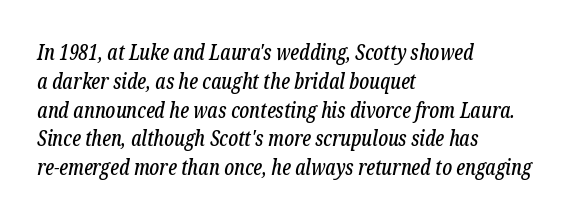
{"italic": "yes", "lean": "right", "slant_degrees": 12, "underline": "no", "align": "left", "line_spacing": "normal", "line_spacing_ratio": 1.37, "letter_spacing": "normal", "letter_spacing_em": 0.0, "glyph_px": 21}
